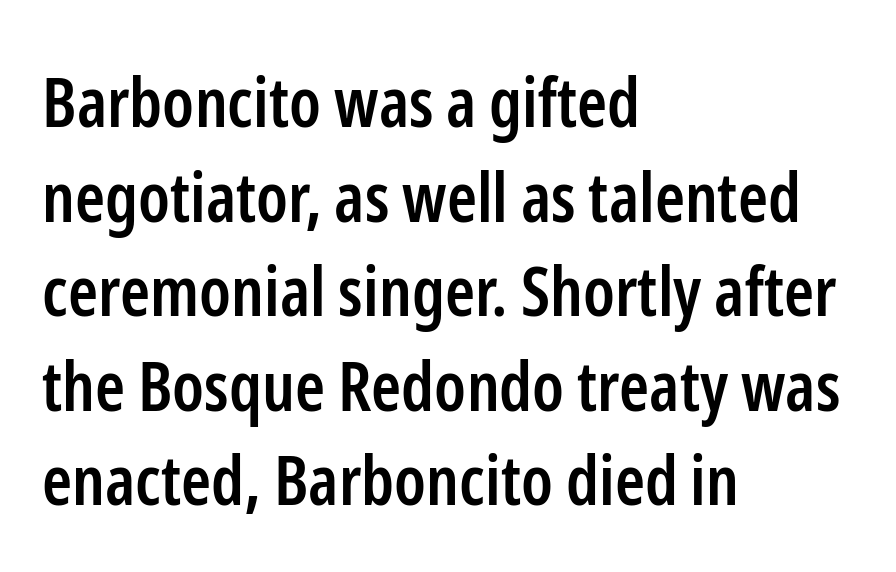
{"serif": "no", "italic": "no", "bold": "semi", "weight": "semibold", "width": "condensed", "stroke_contrast": "low", "x_height": "medium", "monospaced": "no", "underline": "no", "align": "left", "line_spacing": "normal", "line_spacing_ratio": 1.39, "letter_spacing": "normal", "letter_spacing_em": 0.0, "glyph_px": 68}
